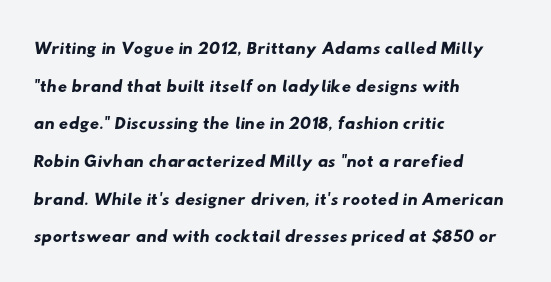
{"underline": "no", "align": "left", "line_spacing": "normal", "line_spacing_ratio": 1.45, "letter_spacing": "normal", "letter_spacing_em": 0.0, "glyph_px": 26}
